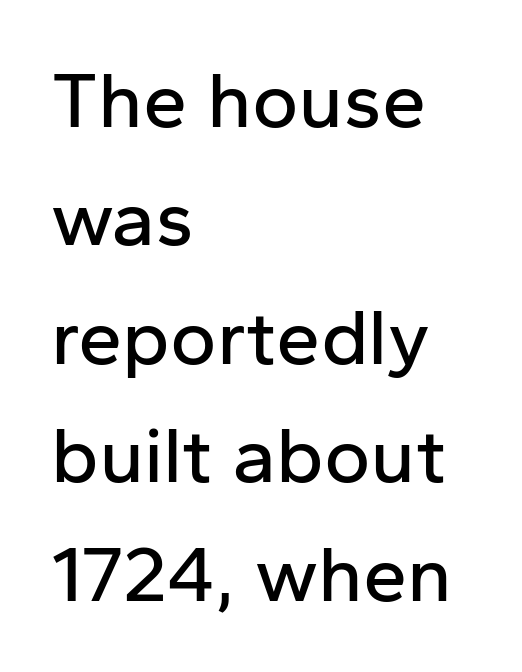
The image shows 79 px sans-serif type, upright; set left-aligned, normal line spacing (1.5x), normal letter spacing, not underlined; low stroke contrast and a medium x-height.
